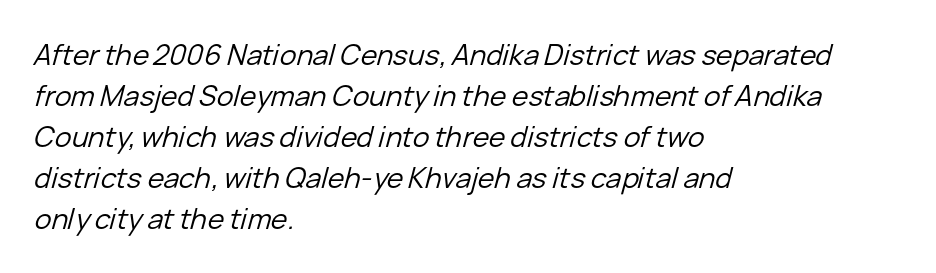
{"italic": "yes", "lean": "right", "slant_degrees": 15, "bold": "no", "weight": "regular", "width": "normal", "stroke_contrast": "low", "x_height": "medium", "monospaced": "no", "underline": "no", "align": "left", "line_spacing": "normal", "line_spacing_ratio": 1.46, "letter_spacing": "normal", "letter_spacing_em": 0.0, "glyph_px": 28}
